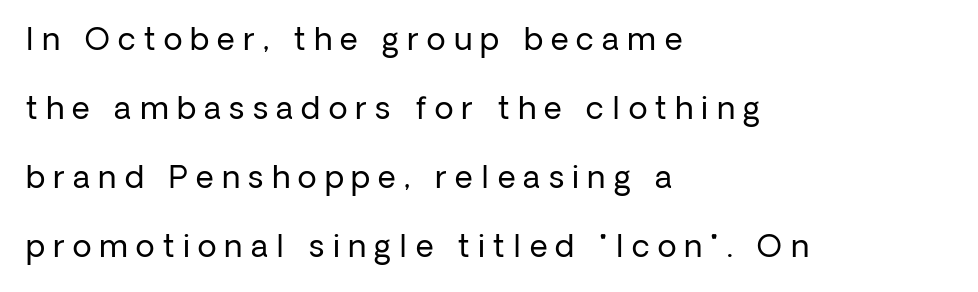
The image shows 31 px regular-weight sans-serif type, upright; set left-aligned, loose line spacing (2.23x), unusually wide letter spacing (+0.27 em), not underlined; low stroke contrast and a medium x-height.
